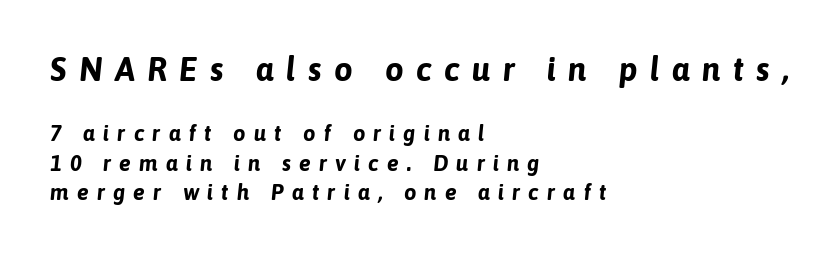
The strokes are fattened all the way to bold. Note the varied advance widths — an 'i' is clearly narrower than an 'm'. The passage shown leans; its letterforms are oblique. Does the leading feel generous? No, just average. The rag falls on the right side of this text block. Anything drawn beneath the words? Only blank space.
